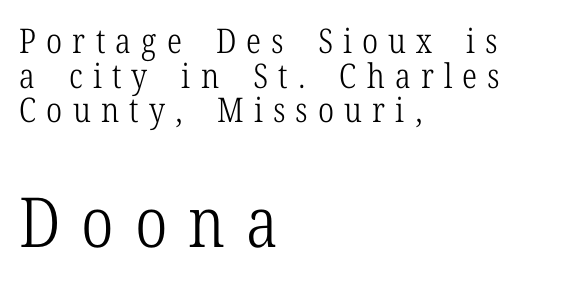
No letter is thick-stroked: the sample isn't bold. Larger block? The one below; the one above is distinctly smaller. The passage shown has open, widely tracked lettering throughout. The lettering stays uniformly vertical, giving the passage a roman look. Anything drawn beneath the words? Only blank space.
